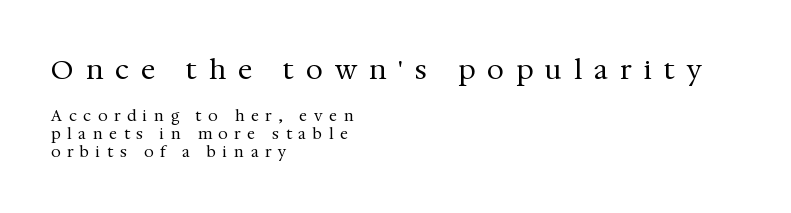
{"italic": "no", "bold": "no", "underline": "no", "align": "left", "line_spacing_ratio": 1.2, "letter_spacing": "wide", "letter_spacing_em": 0.46, "larger_block": "first", "size_ratio": 1.8, "glyph_px": 27}
